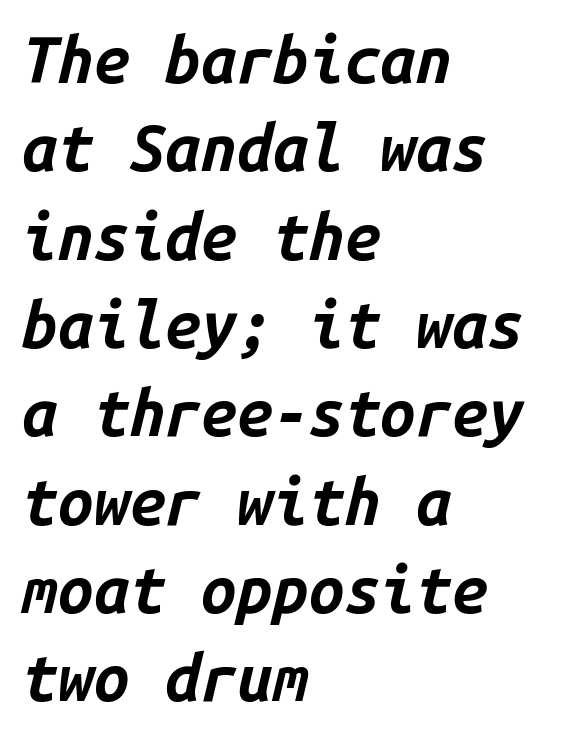
Q: Is the text bold? A: Yes.
Q: Is the text italic (slanted)? A: Yes, it leans right by about 14 degrees.
Q: Is the text underlined? A: No.
Q: How is the paragraph aligned? A: Left-aligned.
Q: Is the spacing between letters normal or unusually wide? A: Normal.
Q: Is the spacing between lines tight, normal or loose? A: Normal.
Q: Width (condensed, normal, or wide)? A: Normal.
Q: Stroke contrast? A: Low.
Q: x-height? A: Medium.
Q: Monospaced? A: Yes.
